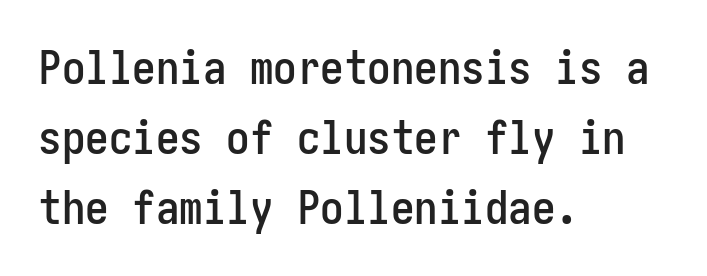
The image shows 47 px condensed sans-serif type, upright; set left-aligned, normal line spacing (1.49x), normal letter spacing, not underlined; low stroke contrast and a medium x-height.
